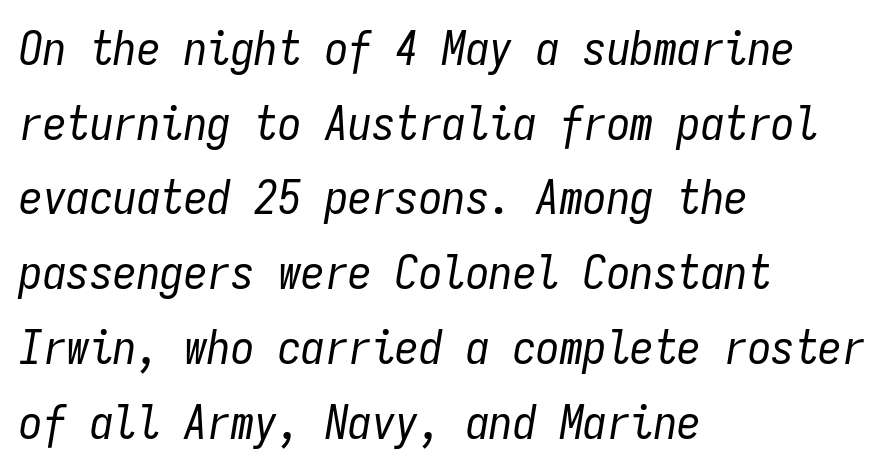
{"italic": "yes", "lean": "right", "slant_degrees": 9, "bold": "no", "weight": "regular", "width": "condensed", "stroke_contrast": "low", "x_height": "medium", "monospaced": "yes", "underline": "no", "align": "left", "line_spacing": "normal", "line_spacing_ratio": 1.59, "letter_spacing": "normal", "letter_spacing_em": 0.0, "glyph_px": 47}
